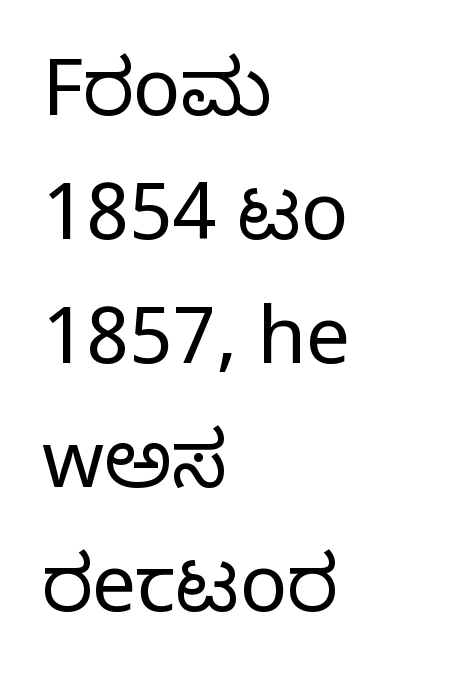
The image shows 79 px light sans-serif type, upright; set left-aligned, normal line spacing (1.57x), normal letter spacing, not underlined; low stroke contrast and a medium x-height.
